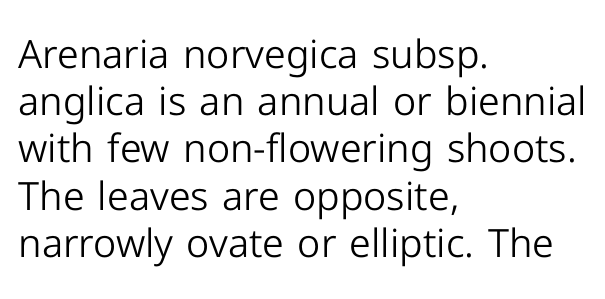
Q: Is the text bold? A: No.
Q: Is the text italic (slanted)? A: No, it is upright.
Q: Is the typeface a serif or a sans-serif typeface? A: Sans-serif.
Q: Is the text underlined? A: No.
Q: How is the paragraph aligned? A: Left-aligned.
Q: Is the spacing between letters normal or unusually wide? A: Normal.
Q: Width (condensed, normal, or wide)? A: Normal.
Q: Stroke contrast? A: Low.
Q: x-height? A: Medium.
Q: Monospaced? A: No.
